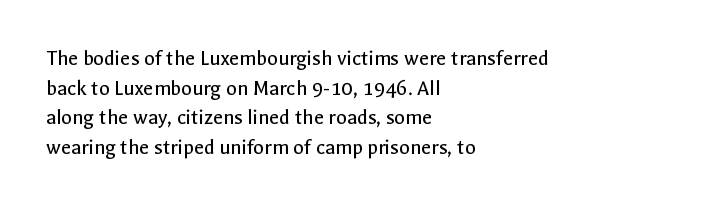
Unmarked baselines from the first word to the last. The designer left line spacing at the default. The rendering anchors every line to the left-hand side. The gaps between neighbouring characters are ordinary and unremarkable. The type sits square on the baseline with zero lean.
